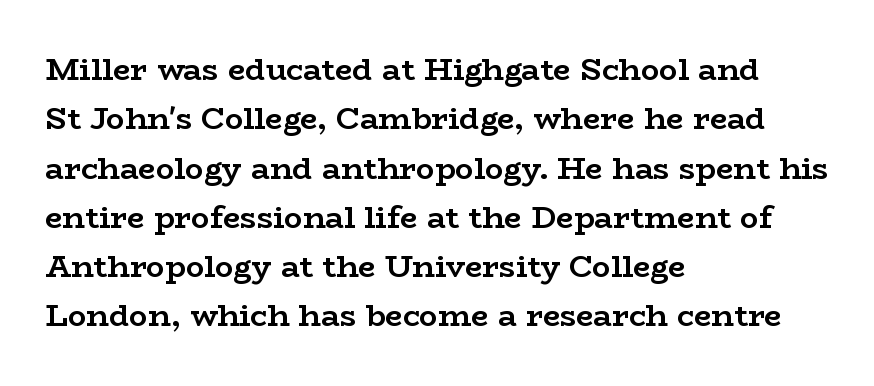
{"serif": "yes", "italic": "no", "bold": "yes", "weight": "semibold", "width": "wide", "stroke_contrast": "low", "x_height": "medium", "monospaced": "no", "underline": "no", "align": "left", "line_spacing": "normal", "line_spacing_ratio": 1.59, "letter_spacing": "normal", "letter_spacing_em": 0.0, "glyph_px": 31}
